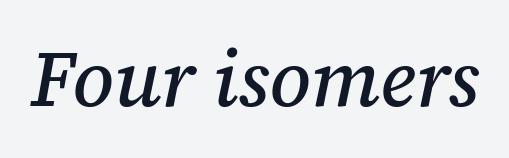
{"serif": "yes", "italic": "yes", "lean": "right", "slant_degrees": 12, "width": "normal", "stroke_contrast": "medium", "x_height": "medium", "monospaced": "no", "underline": "no", "letter_spacing": "normal", "letter_spacing_em": 0.0, "glyph_px": 78}
